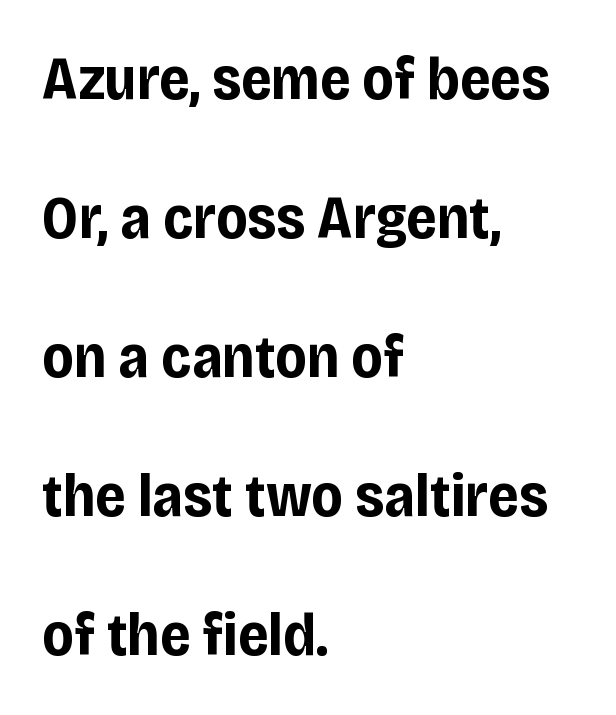
{"serif": "no", "italic": "no", "bold": "yes", "weight": "bold", "width": "condensed", "stroke_contrast": "low", "x_height": "large", "monospaced": "no", "underline": "no", "align": "left", "line_spacing": "loose", "line_spacing_ratio": 2.28, "letter_spacing": "normal", "letter_spacing_em": 0.0, "glyph_px": 61}
